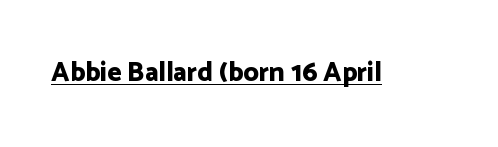
{"italic": "no", "bold": "yes", "underline": "yes", "letter_spacing": "normal", "letter_spacing_em": 0.0, "glyph_px": 27}
